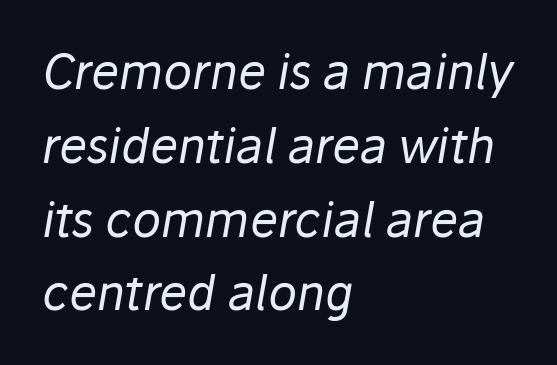
{"italic": "yes", "lean": "right", "slant_degrees": 10, "bold": "no", "weight": "regular", "width": "normal", "stroke_contrast": "low", "x_height": "medium", "monospaced": "no", "underline": "no", "align": "left", "line_spacing": "normal", "line_spacing_ratio": 1.57, "letter_spacing": "normal", "letter_spacing_em": 0.0, "glyph_px": 47}
